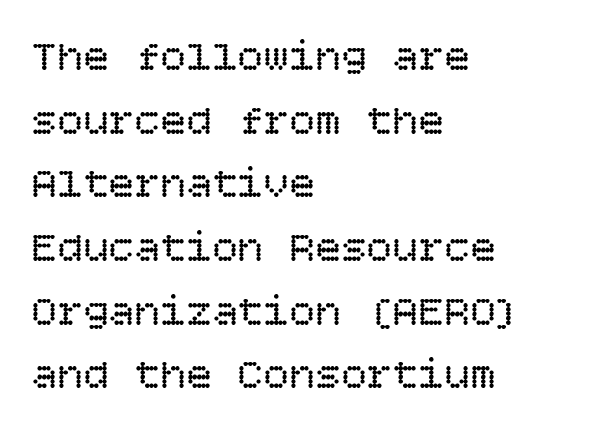
{"italic": "no", "bold": "no", "weight": "regular", "width": "normal", "stroke_contrast": "low", "x_height": "large", "underline": "no", "align": "left", "line_spacing": "normal", "line_spacing_ratio": 1.48, "letter_spacing": "normal", "letter_spacing_em": 0.0, "glyph_px": 43}
